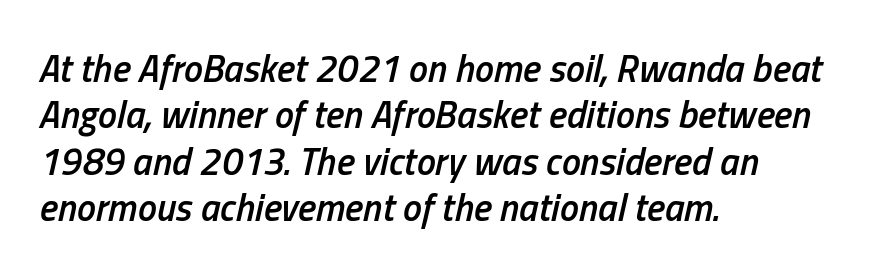
The image shows 38 px semibold, condensed type, italic (leaning right); set left-aligned, line spacing 1.22x, normal letter spacing, not underlined; low stroke contrast and a medium x-height.
